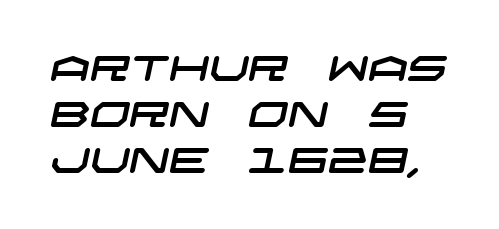
How would I describe the line gaps? Plain and ordinary. Caption: multi-line text, flush left, ragged right. Default kerning and tracking; the words read as compact shapes. Letters rest on an invisible, unmarked baseline. A typesetter would label this face a sans.
